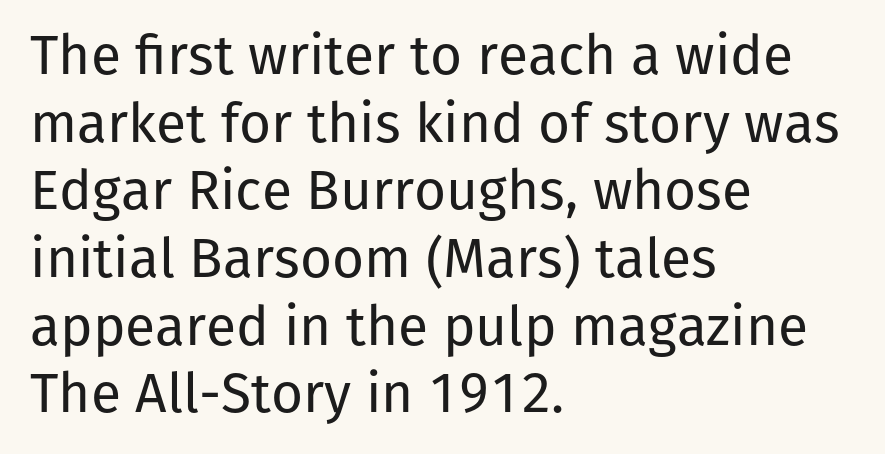
Varying glyph widths throughout — classic text-font behaviour. A bare baseline throughout the passage. Posture: vertical. Is this a heavy cut? Hardly; it is regular or lighter. The face used here is a sans, in the tradition of grotesques and geometrics.
